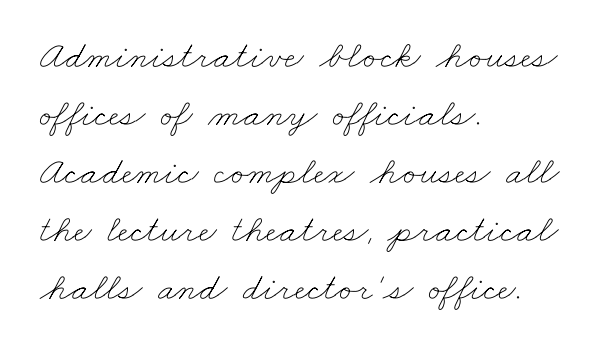
The image shows 39 px thin, wide type; set left-aligned, normal line spacing (1.49x), normal letter spacing, not underlined; low stroke contrast and a small x-height.
